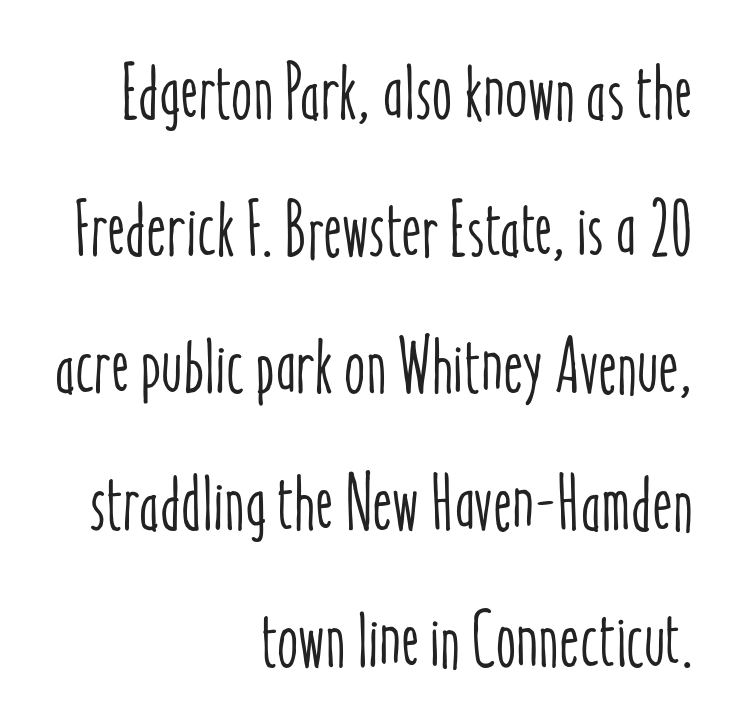
The image shows 77 px condensed type, upright; set right-aligned, line spacing 1.78x, normal letter spacing, not underlined; low stroke contrast and a medium x-height.
